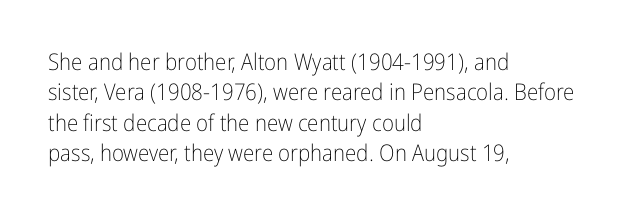
The image shows 23 px text type, upright; set left-aligned, normal line spacing (1.32x), normal letter spacing, not underlined.
